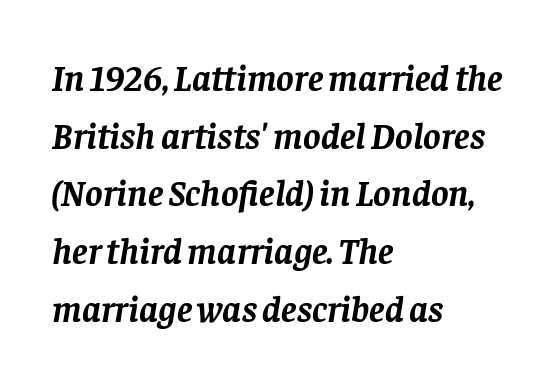
Q: Is the text bold? A: Yes.
Q: Is the text italic (slanted)? A: Yes, it leans right by about 8 degrees.
Q: Is the typeface a serif or a sans-serif typeface? A: Serif.
Q: Is the text underlined? A: No.
Q: How is the paragraph aligned? A: Left-aligned.
Q: Is the spacing between letters normal or unusually wide? A: Normal.
Q: Is the spacing between lines tight, normal or loose? A: Normal.
Q: Width (condensed, normal, or wide)? A: Normal.
Q: Stroke contrast? A: Low.
Q: x-height? A: Large.
Q: Monospaced? A: No.
